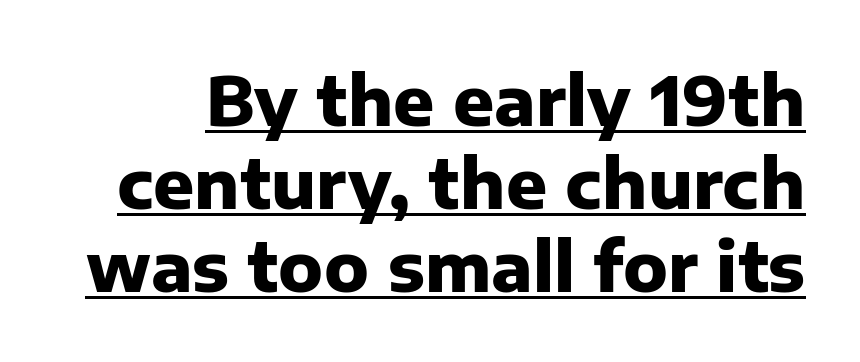
The image shows 68 px heavy sans-serif type, upright; set line spacing 1.22x, normal letter spacing, underlined; low stroke contrast and a medium x-height.
